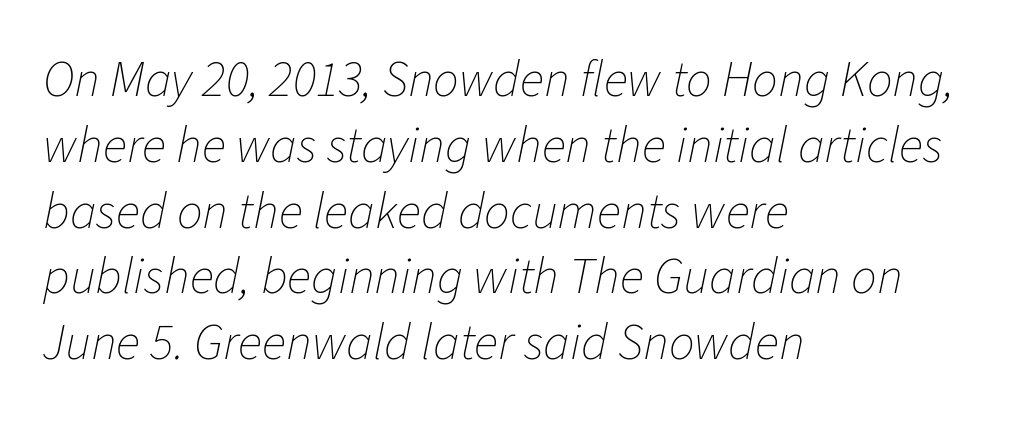
The image shows 51 px thin type, italic (leaning right); set left-aligned, normal line spacing (1.29x), normal letter spacing, not underlined; low stroke contrast and a medium x-height.
